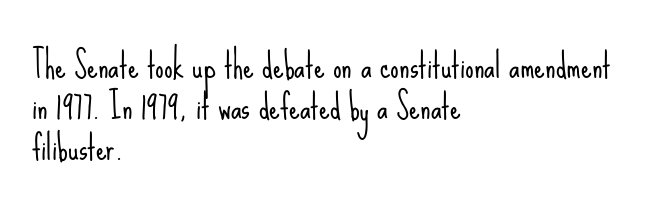
Q: Is the text bold? A: No.
Q: Is the text italic (slanted)? A: No, it is upright.
Q: Is the typeface a serif or a sans-serif typeface? A: Sans-serif.
Q: Is the text underlined? A: No.
Q: How is the paragraph aligned? A: Left-aligned.
Q: Is the spacing between letters normal or unusually wide? A: Normal.
Q: Width (condensed, normal, or wide)? A: Condensed.
Q: Stroke contrast? A: Low.
Q: x-height? A: Small.
Q: Monospaced? A: No.
